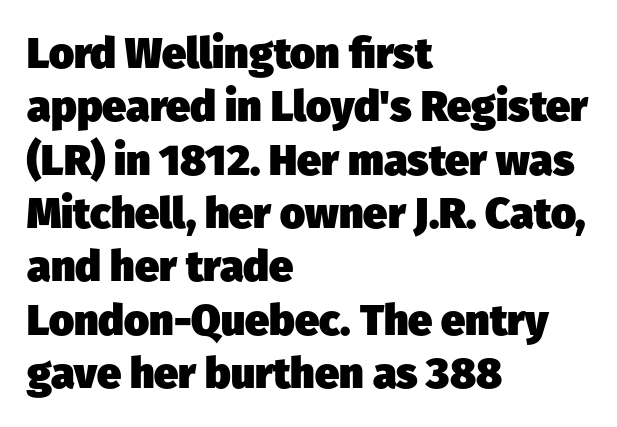
The image shows 43 px heavy sans-serif type; set left-aligned, line spacing 1.24x, normal letter spacing, not underlined; low stroke contrast and a medium x-height.
